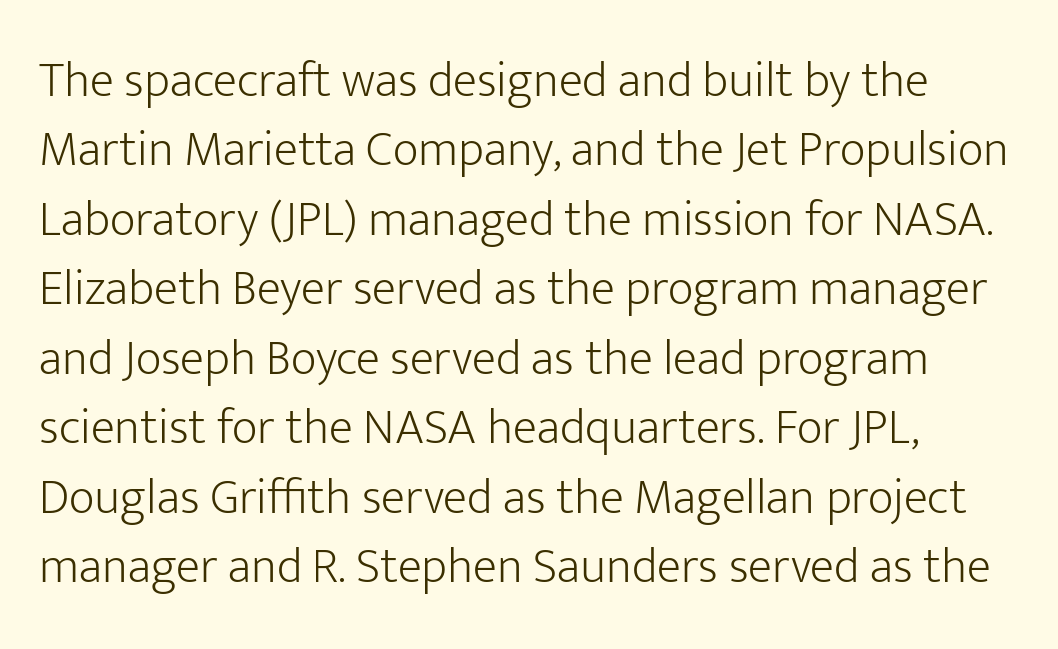
{"serif": "no", "italic": "no", "bold": "no", "weight": "light", "width": "normal", "stroke_contrast": "low", "x_height": "medium", "monospaced": "no", "underline": "no", "align": "left", "line_spacing": "normal", "line_spacing_ratio": 1.39, "letter_spacing": "normal", "letter_spacing_em": 0.0, "glyph_px": 50}
